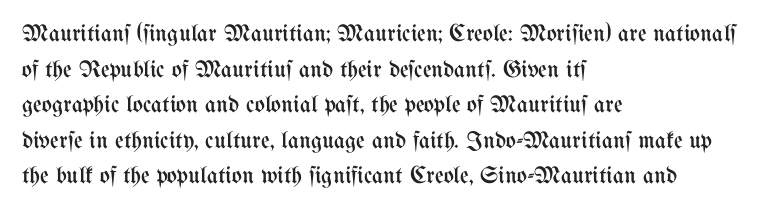
No italicization has been applied; the sample stays upright. Each line starts at the same left margin while the right side varies. Weight: regular or lighter. Compared with typical paragraphs, the rows here are spaced about the same. No extra tracking has been applied to these lines. Any mark beneath the type? The region is blank.
